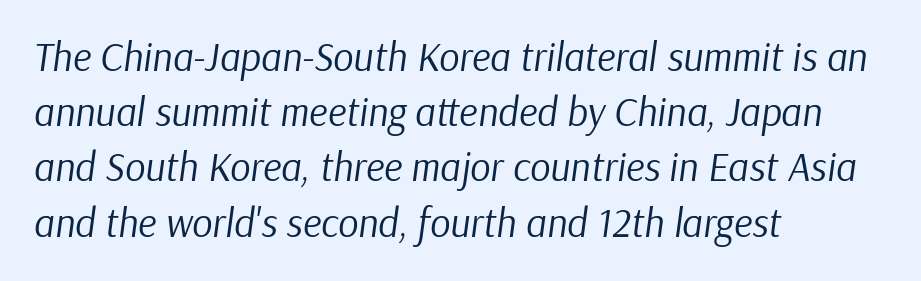
{"italic": "yes", "lean": "right", "slant_degrees": 9, "bold": "no", "weight": "regular", "width": "normal", "stroke_contrast": "low", "x_height": "medium", "monospaced": "no", "underline": "no", "align": "left", "line_spacing": "normal", "line_spacing_ratio": 1.38, "letter_spacing": "normal", "letter_spacing_em": 0.0, "glyph_px": 40}
